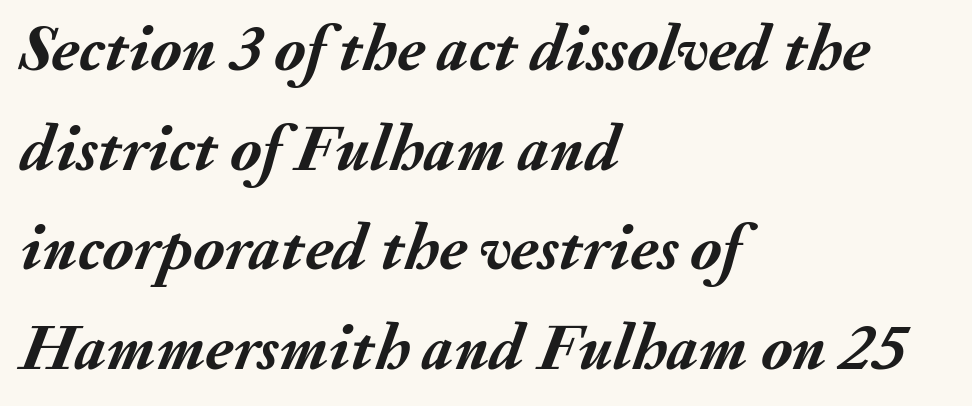
Q: Is the text bold? A: Yes.
Q: Is the text italic (slanted)? A: Yes, it leans right by about 20 degrees.
Q: Is the text underlined? A: No.
Q: How is the paragraph aligned? A: Left-aligned.
Q: Is the spacing between letters normal or unusually wide? A: Normal.
Q: Is the spacing between lines tight, normal or loose? A: Normal.
Q: Width (condensed, normal, or wide)? A: Normal.
Q: Stroke contrast? A: Medium.
Q: x-height? A: Small.
Q: Monospaced? A: No.
